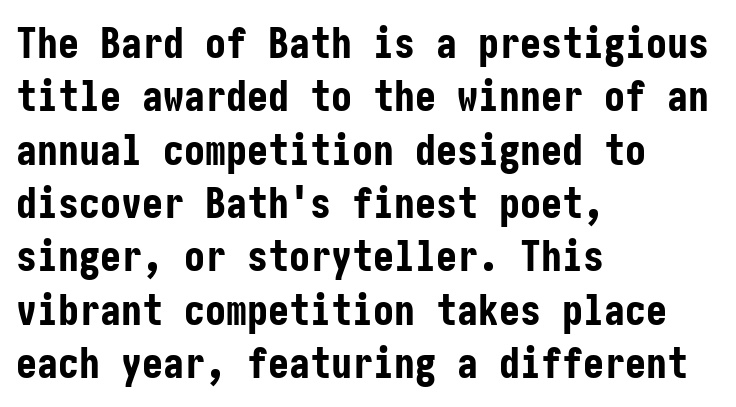
Q: Is the text bold? A: Yes.
Q: Is the text italic (slanted)? A: No, it is upright.
Q: Is the typeface a serif or a sans-serif typeface? A: Sans-serif.
Q: Is the text underlined? A: No.
Q: How is the paragraph aligned? A: Left-aligned.
Q: Is the spacing between letters normal or unusually wide? A: Normal.
Q: Is the spacing between lines tight, normal or loose? A: Normal.
Q: Width (condensed, normal, or wide)? A: Condensed.
Q: Stroke contrast? A: Low.
Q: x-height? A: Medium.
